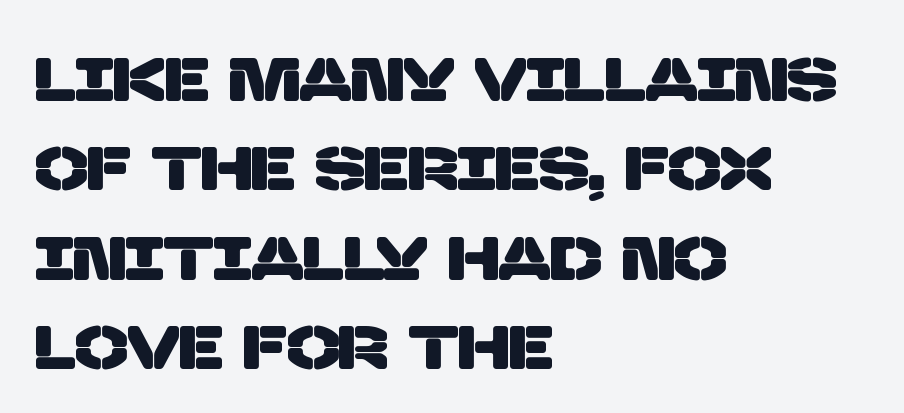
The image shows 62 px sans-serif type; set left-aligned, normal line spacing (1.44x), normal letter spacing, not underlined; low stroke contrast and a large x-height.
